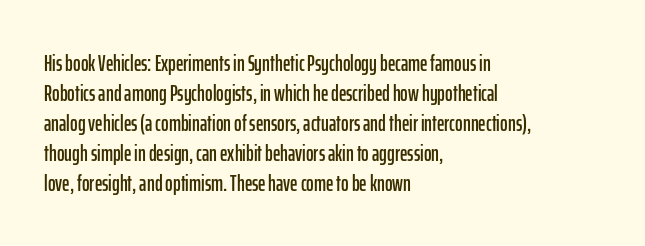
The rendering keeps characters at their native spacing. The string is rendered with underlining switched off. It's the straight-up-and-down kind of type. The paragraph has a hard left edge and a soft right edge. One glance says typical: line gaps are just what's usual.
